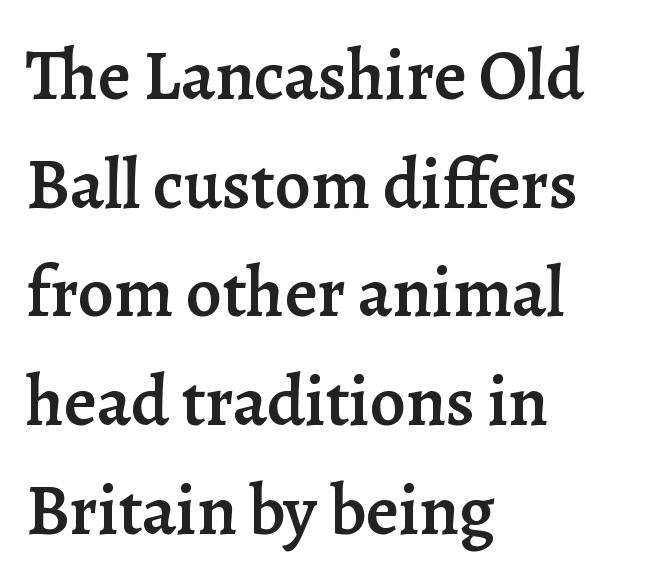
The image shows 71 px semibold serif type, upright; set left-aligned, normal line spacing (1.53x), normal letter spacing, not underlined; low stroke contrast and a medium x-height.
